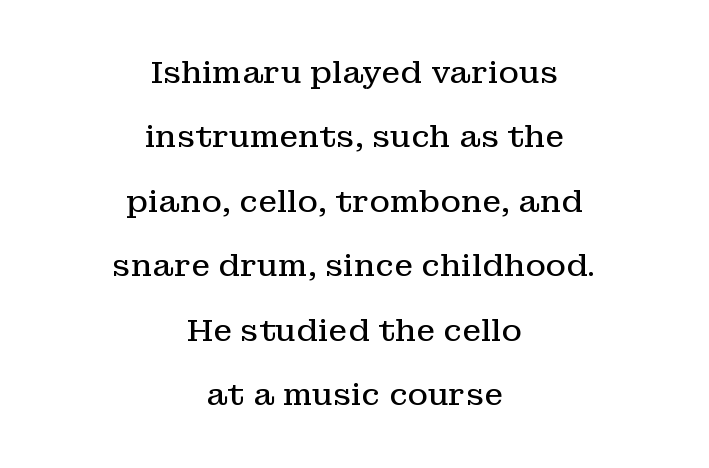
Q: Is the text bold? A: No.
Q: Is the text italic (slanted)? A: No, it is upright.
Q: Is the typeface a serif or a sans-serif typeface? A: Serif.
Q: Is the text underlined? A: No.
Q: How is the paragraph aligned? A: Centered.
Q: Is the spacing between letters normal or unusually wide? A: Normal.
Q: Is the spacing between lines tight, normal or loose? A: Loose.
Q: Width (condensed, normal, or wide)? A: Normal.
Q: Stroke contrast? A: Low.
Q: x-height? A: Medium.
Q: Monospaced? A: No.
